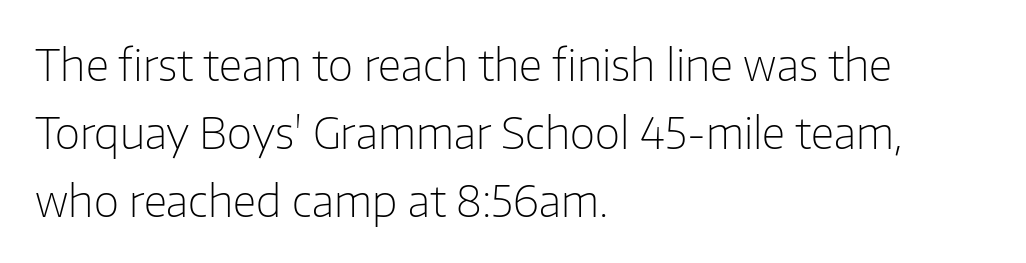
{"serif": "no", "italic": "no", "bold": "no", "weight": "light", "width": "normal", "stroke_contrast": "low", "x_height": "medium", "monospaced": "no", "underline": "no", "align": "left", "line_spacing": "normal", "line_spacing_ratio": 1.55, "letter_spacing": "normal", "letter_spacing_em": 0.0, "glyph_px": 44}
